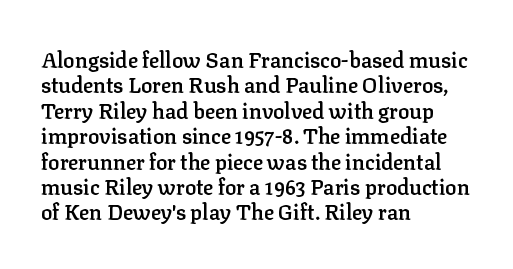
Characters follow at the spacing the type designer built in. Quick note: underline off. Line beginnings align vertically; line endings do not. Does the lettering tilt? It doesn't — this is upright. This is moderately heavy type, rendered in semibold.
